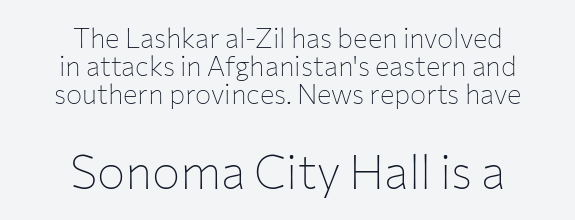
The vertical gap from one line to the next is small. Caption: face not bold, strokes unweighted. Does the type have serifs? No, each stem ends abruptly. Every stem runs plumb, perpendicular to the baseline. The specimen omits any rule beneath the text block's lines. Letter spacing: default.
